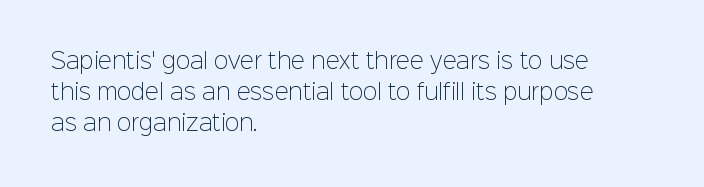
{"italic": "no", "bold": "no", "underline": "no", "align": "left", "line_spacing": "normal", "line_spacing_ratio": 1.48, "letter_spacing": "normal", "letter_spacing_em": 0.0, "glyph_px": 21}
